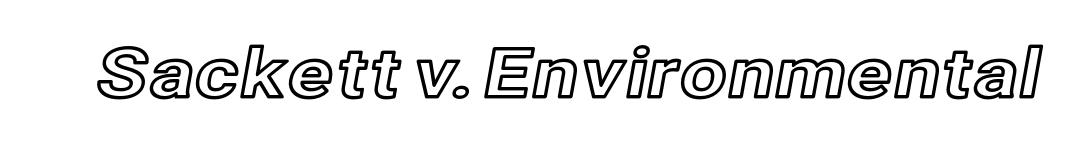
The image shows 68 px text type; set normal letter spacing, not underlined; a medium x-height.
